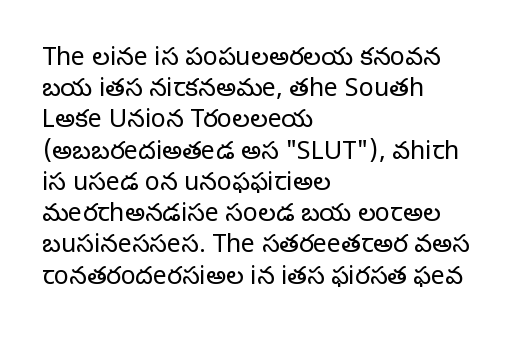
Spacing between characters is what you'd get straight out of the box. Ordinary non-slanted type is in use. The compositor pushed each line to the left boundary. Rows of type keep a routine distance in the vertical direction.
